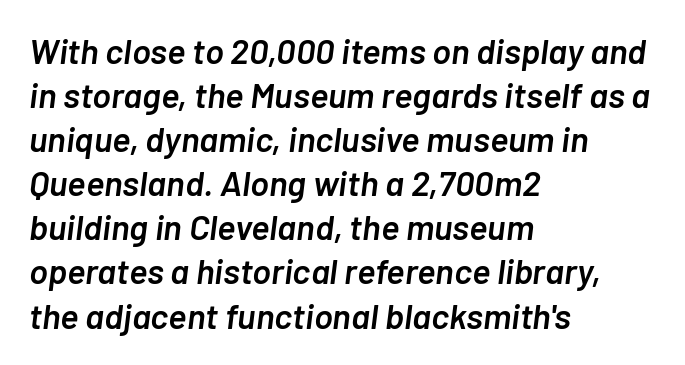
{"italic": "yes", "lean": "right", "slant_degrees": 7, "bold": "semi", "weight": "semibold", "width": "normal", "stroke_contrast": "low", "x_height": "medium", "monospaced": "no", "underline": "no", "align": "left", "line_spacing": "normal", "line_spacing_ratio": 1.26, "letter_spacing": "normal", "letter_spacing_em": 0.0, "glyph_px": 35}
